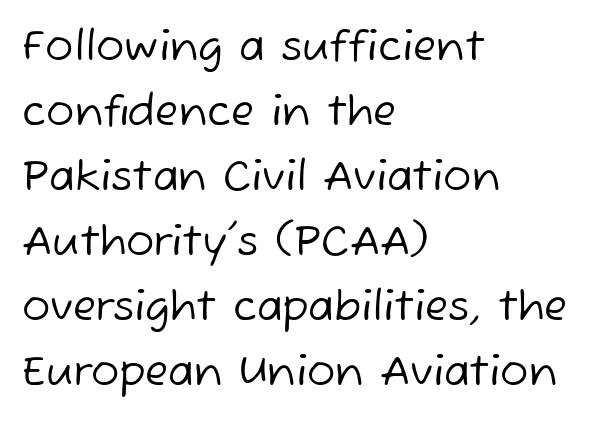
The image shows 42 px regular-weight sans-serif type; set left-aligned, normal line spacing (1.55x), normal letter spacing, not underlined; low stroke contrast and a medium x-height.
